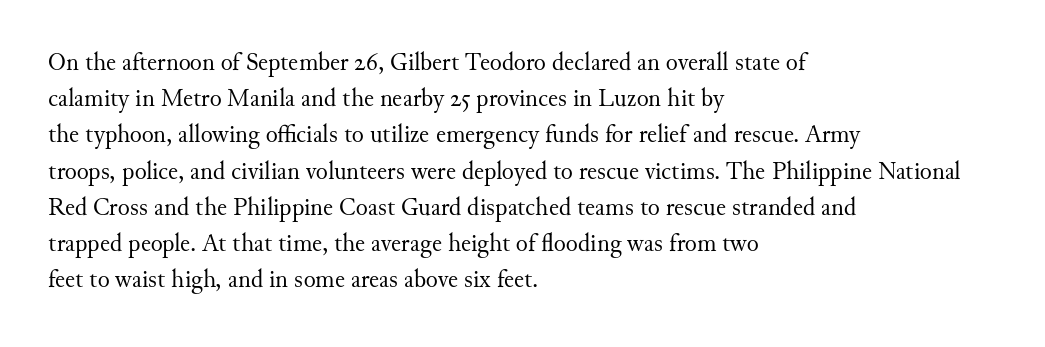
The image shows 25 px text type, upright; set left-aligned, normal line spacing (1.45x), normal letter spacing, not underlined.
